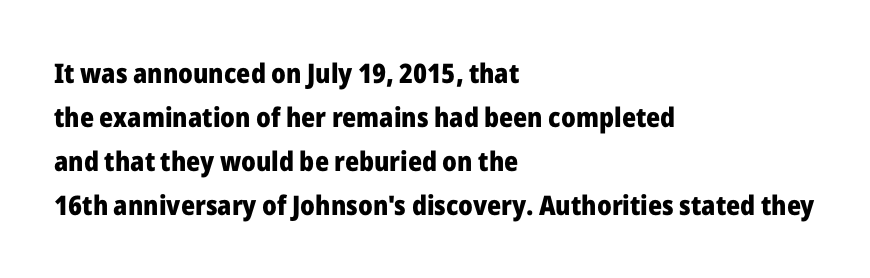
Glyph-to-glyph distance matches everyday printed text. Tall strokes in this sample are plumb rather than angled. Rule under the text: the space is simply empty. Teacher's note: observe the even left margin — that is flush-left alignment.
